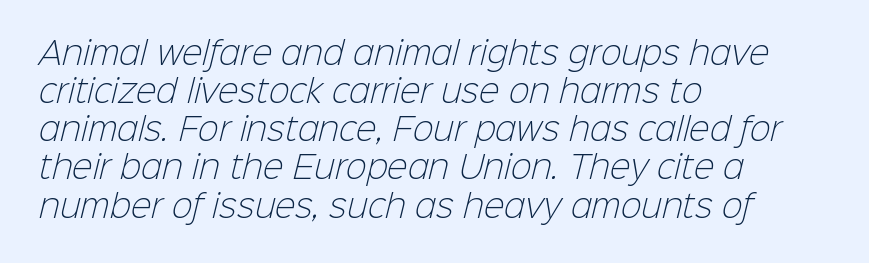
The image shows 31 px light sans-serif type; set left-aligned, line spacing 1.23x, normal letter spacing, not underlined; low stroke contrast and a medium x-height.
